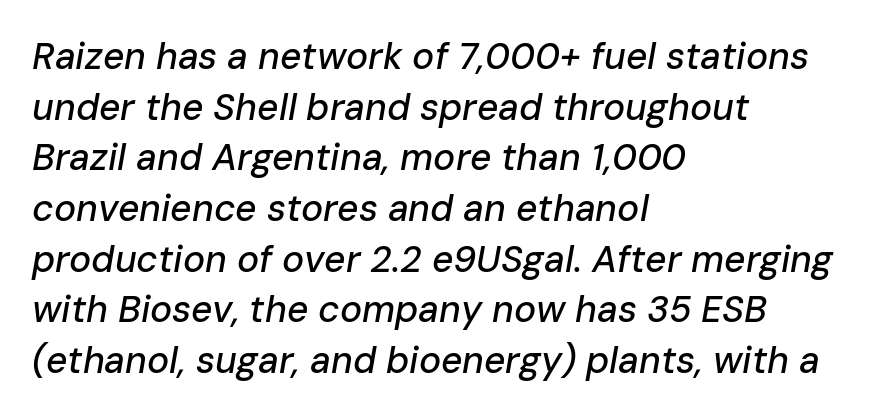
If you drew a line through each stem, it would be angled. Has an underline been added? It has not. Do the characters align in a grid? No, the font is proportional. The line-height multiplier appears to be the usual default. The passage shown has conventional tracking throughout.
